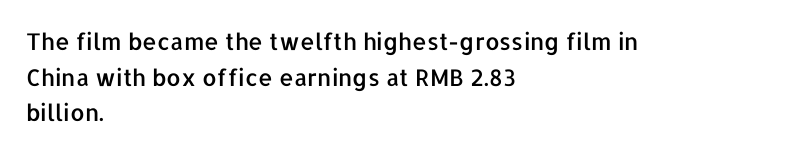
The image shows 23 px text type, upright; set left-aligned, normal line spacing (1.55x), normal letter spacing, not underlined.
